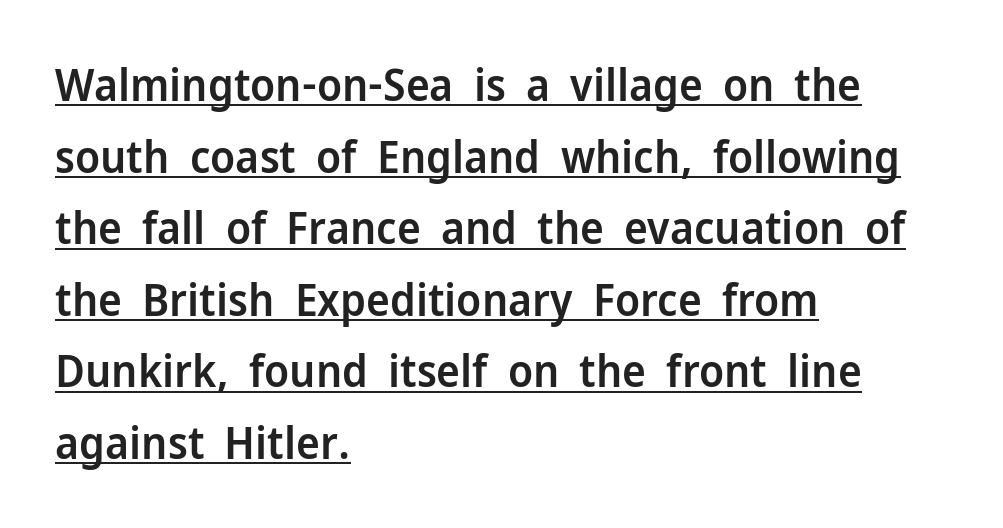
The image shows 45 px semibold sans-serif type, upright; set left-aligned, normal line spacing (1.59x), normal letter spacing, underlined; low stroke contrast and a medium x-height.
